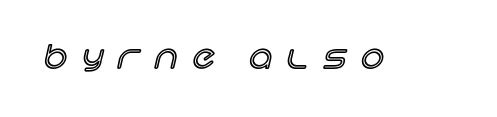
The image shows 32 px text type; set unusually wide letter spacing (+0.47 em), not underlined; a large x-height.
